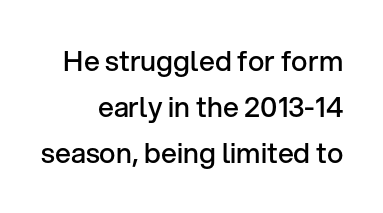
Q: Is the text bold? A: Semi-bold.
Q: Is the text italic (slanted)? A: No, it is upright.
Q: Is the typeface a serif or a sans-serif typeface? A: Sans-serif.
Q: Is the text underlined? A: No.
Q: Is the spacing between letters normal or unusually wide? A: Normal.
Q: Is the spacing between lines tight, normal or loose? A: Normal.
Q: Width (condensed, normal, or wide)? A: Normal.
Q: Stroke contrast? A: Low.
Q: x-height? A: Medium.
Q: Monospaced? A: No.
